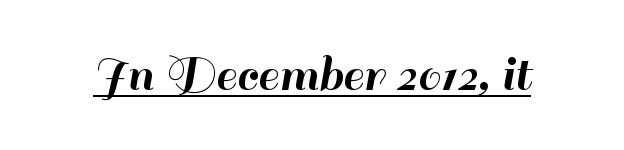
Q: Is the text italic (slanted)? A: Yes.
Q: Is the typeface a serif or a sans-serif typeface? A: Sans-serif.
Q: Is the text underlined? A: Yes.
Q: Is the spacing between letters normal or unusually wide? A: Normal.
Q: Width (condensed, normal, or wide)? A: Normal.
Q: Stroke contrast? A: High.
Q: x-height? A: Small.
Q: Monospaced? A: No.
